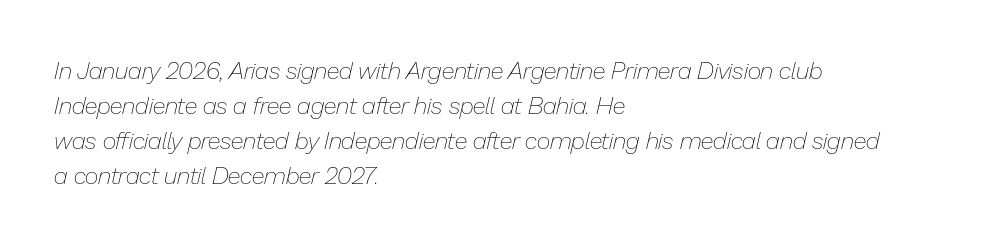
Compared with ordinary roman type, these characters are visibly tilted. Here the glyphs are tracked normally, forming tight word shapes. Line spacing here is normal. The rag falls on the right side of this text block.
